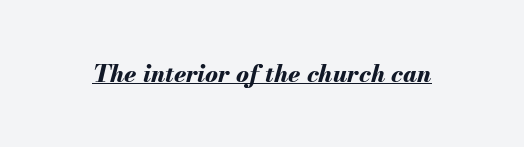
How are the letters spaced? Ordinarily, with no added tracking. The lettering is marked with a stroke running underneath it. The face used here has a pronounced slope to its letters. Thick stems and heavy bowls — unmistakably bold.
